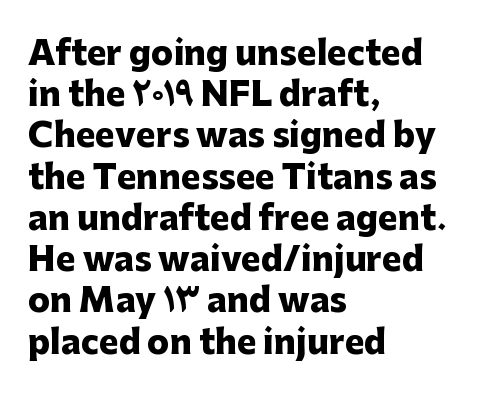
The image shows 33 px heavy sans-serif type, upright; set left-aligned, normal line spacing (1.25x), normal letter spacing, not underlined; low stroke contrast and a medium x-height.
